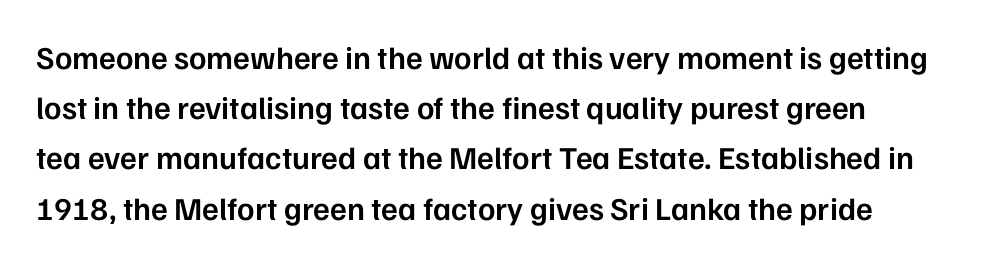
Q: Is the text bold? A: Semi-bold.
Q: Is the text italic (slanted)? A: No, it is upright.
Q: Is the typeface a serif or a sans-serif typeface? A: Sans-serif.
Q: Is the text underlined? A: No.
Q: How is the paragraph aligned? A: Left-aligned.
Q: Is the spacing between letters normal or unusually wide? A: Normal.
Q: Is the spacing between lines tight, normal or loose? A: Normal.
Q: Width (condensed, normal, or wide)? A: Normal.
Q: Stroke contrast? A: Low.
Q: x-height? A: Medium.
Q: Monospaced? A: No.
